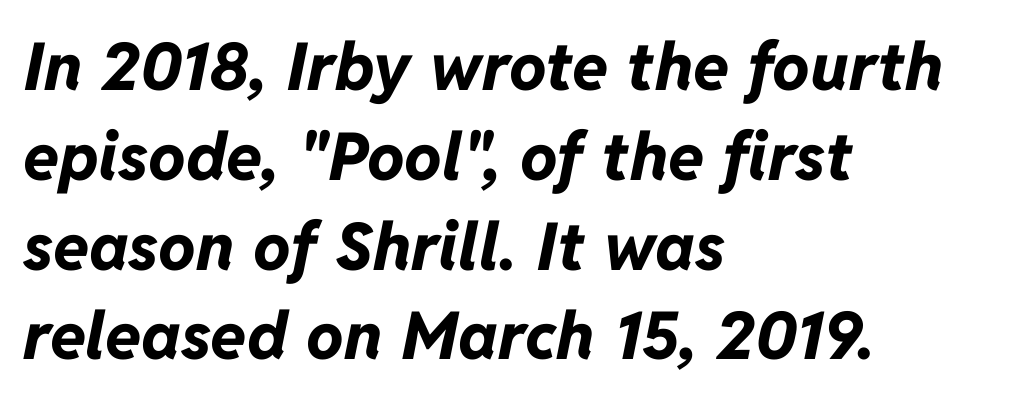
The image shows 66 px bold type, italic (leaning right); set left-aligned, normal line spacing (1.36x), normal letter spacing, not underlined; low stroke contrast and a medium x-height.
